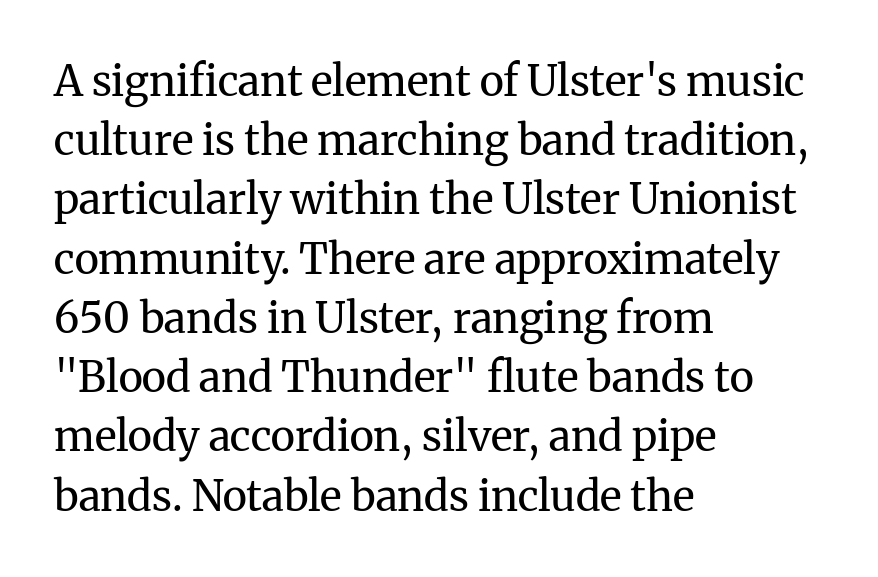
The image shows 42 px regular-weight serif type, upright; set left-aligned, normal line spacing (1.41x), normal letter spacing, not underlined; medium stroke contrast and a medium x-height.
